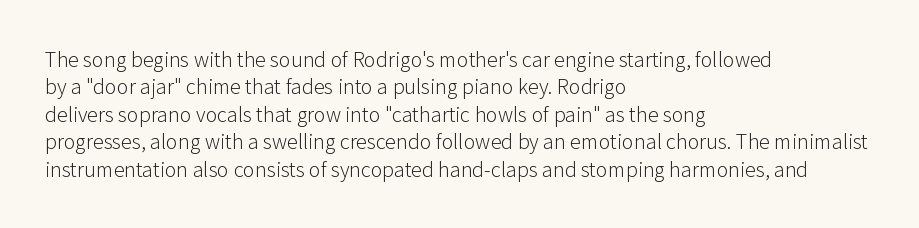
Q: Is the text bold? A: No.
Q: Is the text italic (slanted)? A: No, it is upright.
Q: Is the text underlined? A: No.
Q: How is the paragraph aligned? A: Left-aligned.
Q: Is the spacing between letters normal or unusually wide? A: Normal.
Q: Is the spacing between lines tight, normal or loose? A: Normal.
